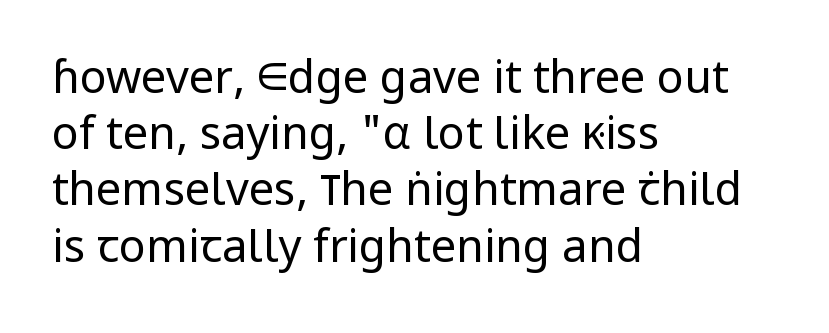
{"serif": "no", "italic": "no", "bold": "no", "weight": "regular", "width": "normal", "stroke_contrast": "low", "x_height": "medium", "monospaced": "no", "underline": "no", "align": "left", "line_spacing": "normal", "line_spacing_ratio": 1.25, "letter_spacing": "normal", "letter_spacing_em": 0.0, "glyph_px": 45}
